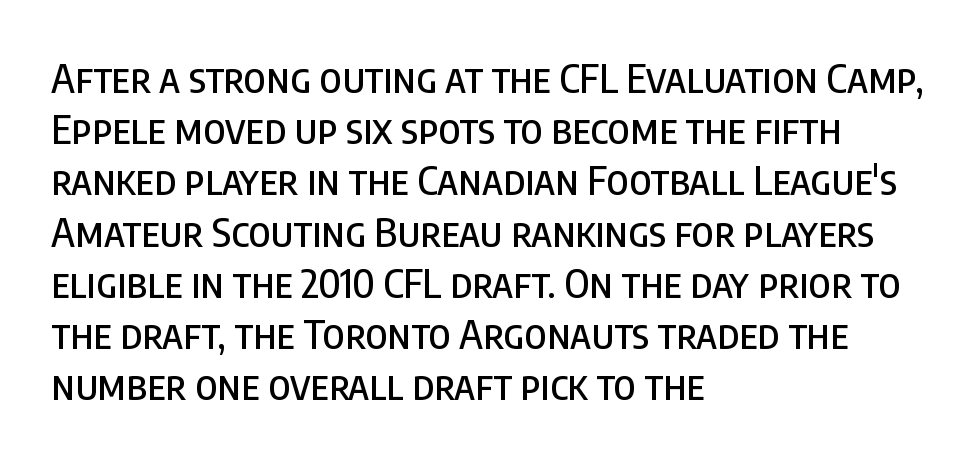
The image shows 40 px condensed sans-serif type, upright; set left-aligned, normal line spacing (1.28x), normal letter spacing, not underlined; low stroke contrast and a large x-height.
